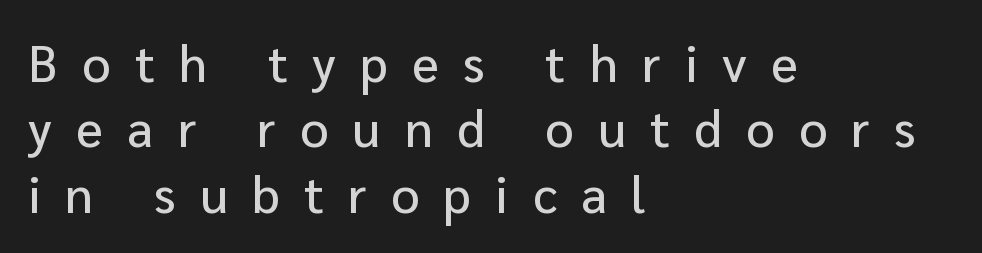
{"serif": "no", "italic": "no", "width": "normal", "stroke_contrast": "low", "x_height": "medium", "monospaced": "no", "underline": "no", "align": "left", "line_spacing": "normal", "line_spacing_ratio": 1.31, "letter_spacing": "wide", "letter_spacing_em": 0.49, "glyph_px": 50}
